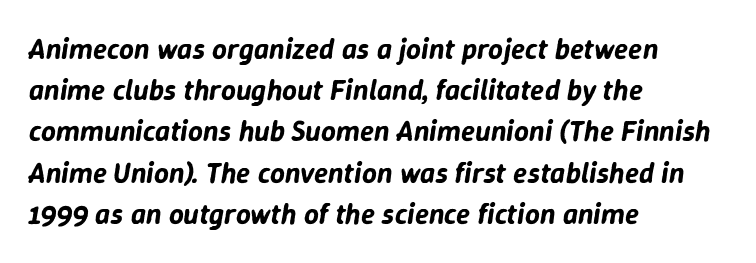
The designer left line spacing at the default. The letters advance in unequal steps, a hallmark of proportional type. Unmarked baselines from the first word to the last. Does extra space separate the letters? No, they use regular spacing. In terms of posture, this sample is oblique. Reading down the block, your eye returns to a fixed left position each line.
